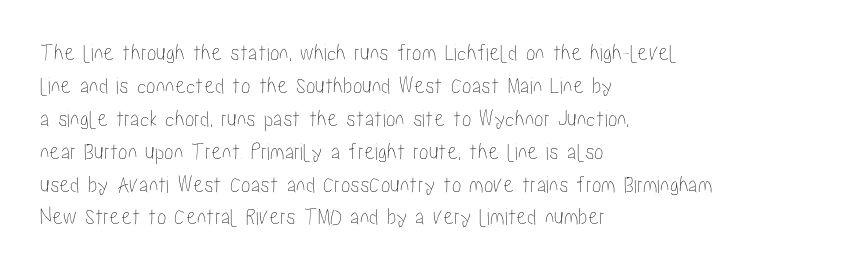
Q: Is the text italic (slanted)? A: No, it is upright.
Q: Is the text underlined? A: No.
Q: How is the paragraph aligned? A: Left-aligned.
Q: Is the spacing between letters normal or unusually wide? A: Normal.
Q: Is the spacing between lines tight, normal or loose? A: Normal.
